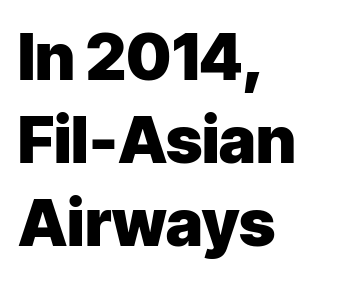
Q: Is the text bold? A: Yes.
Q: Is the text italic (slanted)? A: No, it is upright.
Q: Is the typeface a serif or a sans-serif typeface? A: Sans-serif.
Q: Is the text underlined? A: No.
Q: How is the paragraph aligned? A: Left-aligned.
Q: Is the spacing between letters normal or unusually wide? A: Normal.
Q: Is the spacing between lines tight, normal or loose? A: Normal.
Q: Width (condensed, normal, or wide)? A: Normal.
Q: Stroke contrast? A: Low.
Q: x-height? A: Medium.
Q: Monospaced? A: No.
